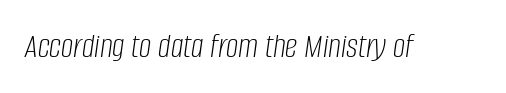
Nothing unusual about the tracking: characters are spaced as the font intends. Compared with ordinary roman type, these characters are visibly tilted. The rendering uses natural spacing where letterforms have individual widths. Bold? No — there's no thickening of the strokes.
